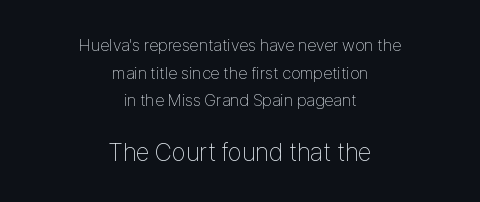
Q: Is the text bold? A: No.
Q: Is the text italic (slanted)? A: No, it is upright.
Q: Is the text underlined? A: No.
Q: How is the paragraph aligned? A: Centered.
Q: Is the spacing between letters normal or unusually wide? A: Normal.
Q: Is the spacing between lines tight, normal or loose? A: Normal.
Q: Which block of text is set in a larger size, the first (top) or the second (bottom)? A: The second (bottom) one.
